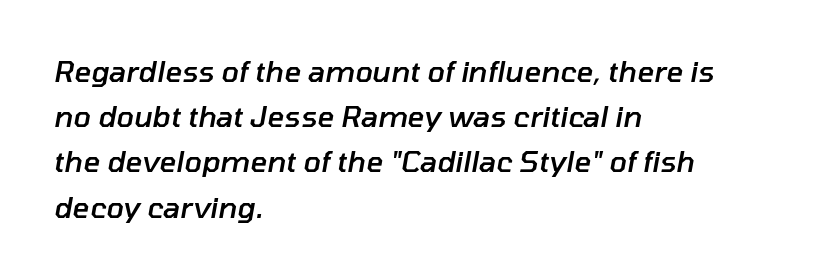
{"italic": "yes", "lean": "right", "slant_degrees": 10, "bold": "semi", "weight": "semibold", "width": "normal", "stroke_contrast": "low", "x_height": "medium", "monospaced": "no", "underline": "no", "align": "left", "line_spacing": "normal", "line_spacing_ratio": 1.56, "letter_spacing": "normal", "letter_spacing_em": 0.0, "glyph_px": 29}
